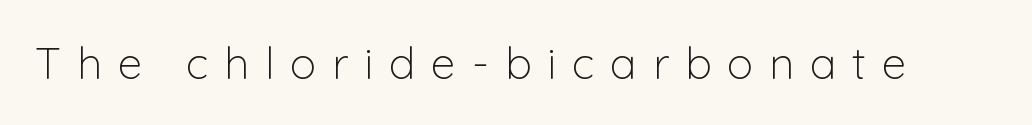
The image shows 44 px light sans-serif type, upright; set unusually wide letter spacing (+0.36 em), not underlined; low stroke contrast and a medium x-height.
